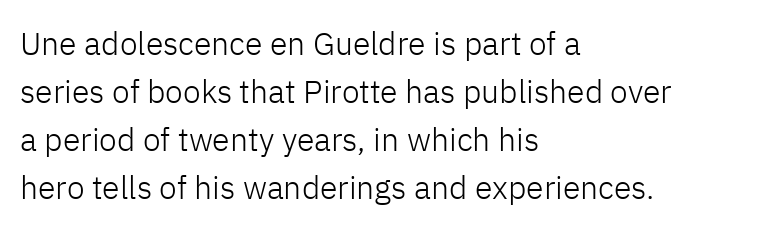
{"serif": "no", "italic": "no", "bold": "no", "weight": "light", "width": "normal", "stroke_contrast": "low", "x_height": "medium", "monospaced": "no", "underline": "no", "align": "left", "line_spacing": "normal", "line_spacing_ratio": 1.5, "letter_spacing": "normal", "letter_spacing_em": 0.0, "glyph_px": 32}
